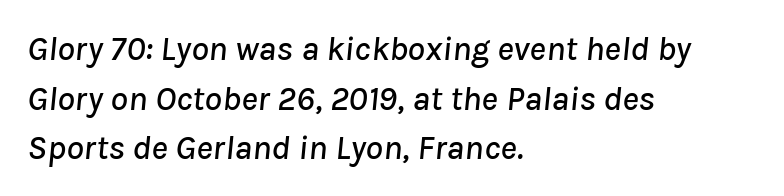
The image shows 35 px text type, italic (leaning right); set left-aligned, normal line spacing (1.42x), normal letter spacing, not underlined; low stroke contrast and a medium x-height.
